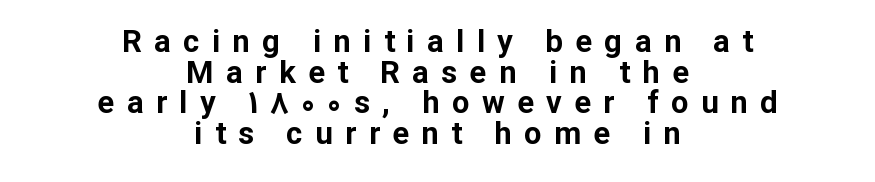
The image shows 31 px bold sans-serif type, upright; set centered, tight line spacing (0.99x), unusually wide letter spacing (+0.4 em), not underlined; low stroke contrast and a medium x-height.
